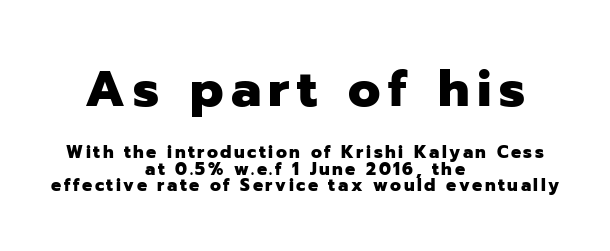
{"serif": "no", "italic": "no", "bold": "yes", "weight": "heavy", "width": "normal", "stroke_contrast": "low", "x_height": "medium", "monospaced": "no", "underline": "no", "align": "center", "line_spacing": "tight", "line_spacing_ratio": 0.97, "larger_block": "first", "size_ratio": 2.94, "glyph_px": 50}
